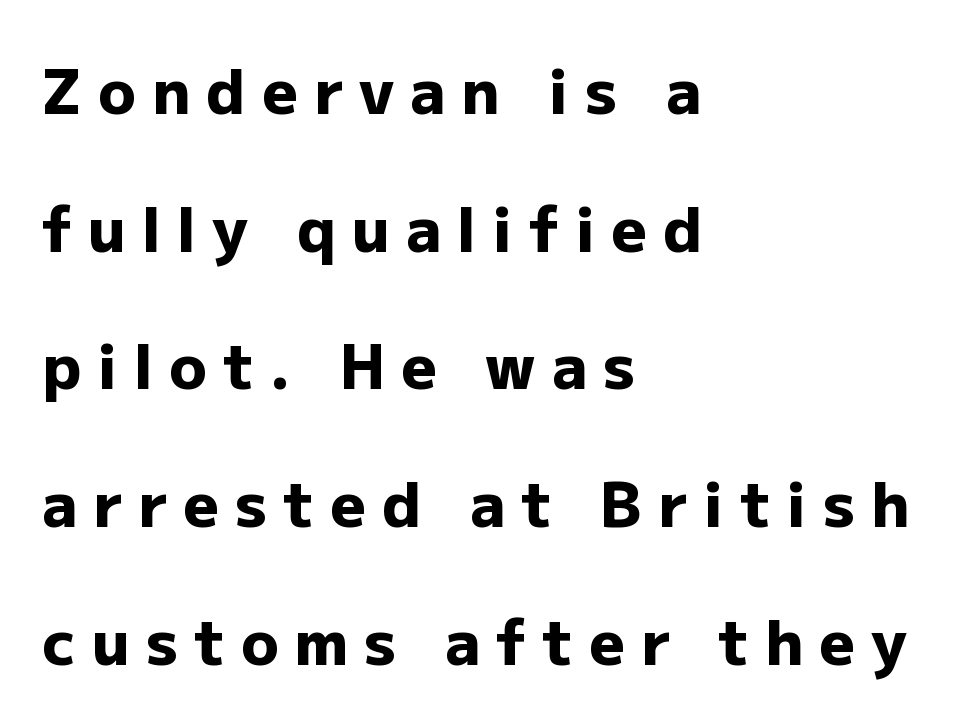
The image shows 62 px heavy sans-serif type, upright; set left-aligned, loose line spacing (2.22x), unusually wide letter spacing (+0.26 em), not underlined; low stroke contrast and a medium x-height.
